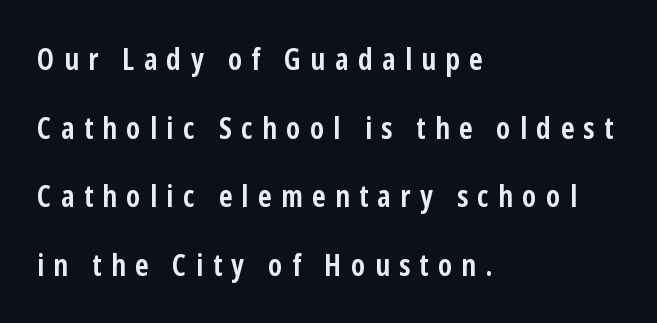
Leftover space on each line is placed entirely after the last word. The text was rendered using a sans face with plain stroke endings. The foot of each line stays bare and open. Upright lettering throughout. This sample uses expanded letter spacing, leaving extra air between glyphs. Baseline-to-baseline distance is far greater than the letter height.
